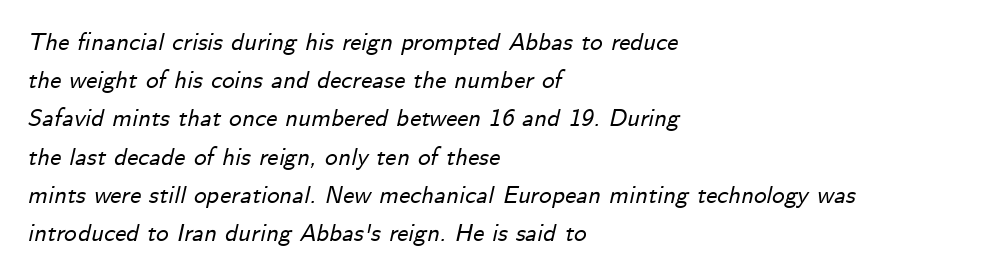
{"italic": "yes", "lean": "right", "slant_degrees": 12, "underline": "no", "align": "left", "line_spacing": "normal", "line_spacing_ratio": 1.53, "letter_spacing": "normal", "letter_spacing_em": 0.0, "glyph_px": 25}
